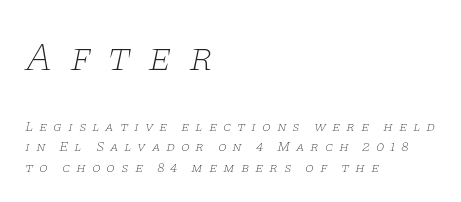
Q: Is the text bold? A: No.
Q: Is the text italic (slanted)? A: Yes, it leans right by about 11 degrees.
Q: Is the typeface a serif or a sans-serif typeface? A: Serif.
Q: Is the text underlined? A: No.
Q: How is the paragraph aligned? A: Left-aligned.
Q: Is the spacing between letters normal or unusually wide? A: Unusually wide.
Q: Is the spacing between lines tight, normal or loose? A: Normal.
Q: Which block of text is set in a larger size, the first (top) or the second (bottom)? A: The first (top) one.
Q: Width (condensed, normal, or wide)? A: Wide.
Q: Stroke contrast? A: Low.
Q: x-height? A: Large.
Q: Monospaced? A: No.
